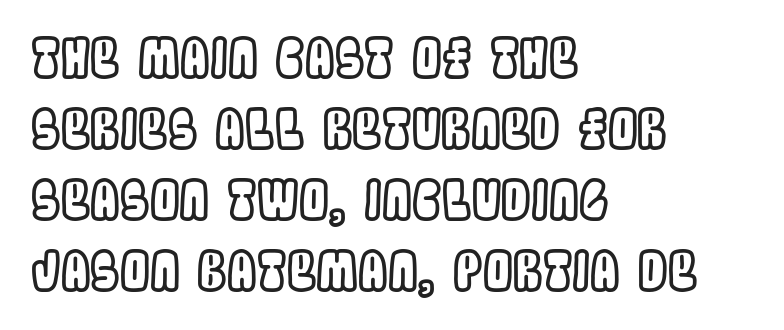
Q: Is the text italic (slanted)? A: No, it is upright.
Q: Is the text underlined? A: No.
Q: How is the paragraph aligned? A: Left-aligned.
Q: Is the spacing between letters normal or unusually wide? A: Normal.
Q: Is the spacing between lines tight, normal or loose? A: Normal.
Q: Width (condensed, normal, or wide)? A: Condensed.
Q: x-height? A: Large.
Q: Monospaced? A: No.
